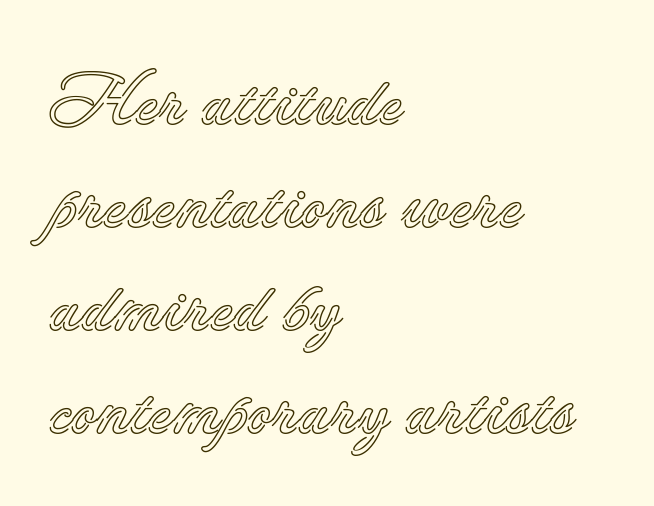
Q: Is the text italic (slanted)? A: Yes.
Q: Is the text underlined? A: No.
Q: How is the paragraph aligned? A: Left-aligned.
Q: Is the spacing between letters normal or unusually wide? A: Normal.
Q: Is the spacing between lines tight, normal or loose? A: Normal.
Q: Width (condensed, normal, or wide)? A: Normal.
Q: x-height? A: Small.
Q: Monospaced? A: No.
